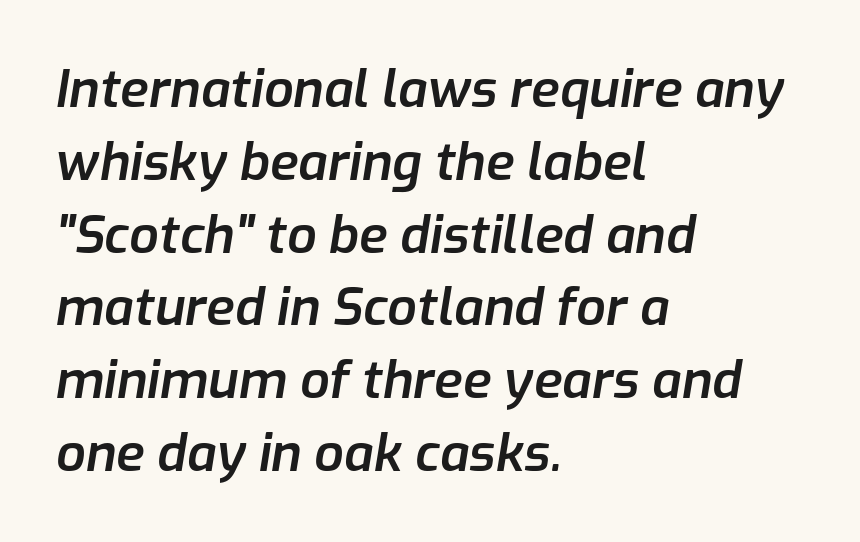
Q: Is the text bold? A: Semi-bold.
Q: Is the text italic (slanted)? A: Yes, it leans right by about 9 degrees.
Q: Is the text underlined? A: No.
Q: How is the paragraph aligned? A: Left-aligned.
Q: Is the spacing between letters normal or unusually wide? A: Normal.
Q: Is the spacing between lines tight, normal or loose? A: Normal.
Q: Width (condensed, normal, or wide)? A: Normal.
Q: Stroke contrast? A: Low.
Q: x-height? A: Medium.
Q: Monospaced? A: No.
